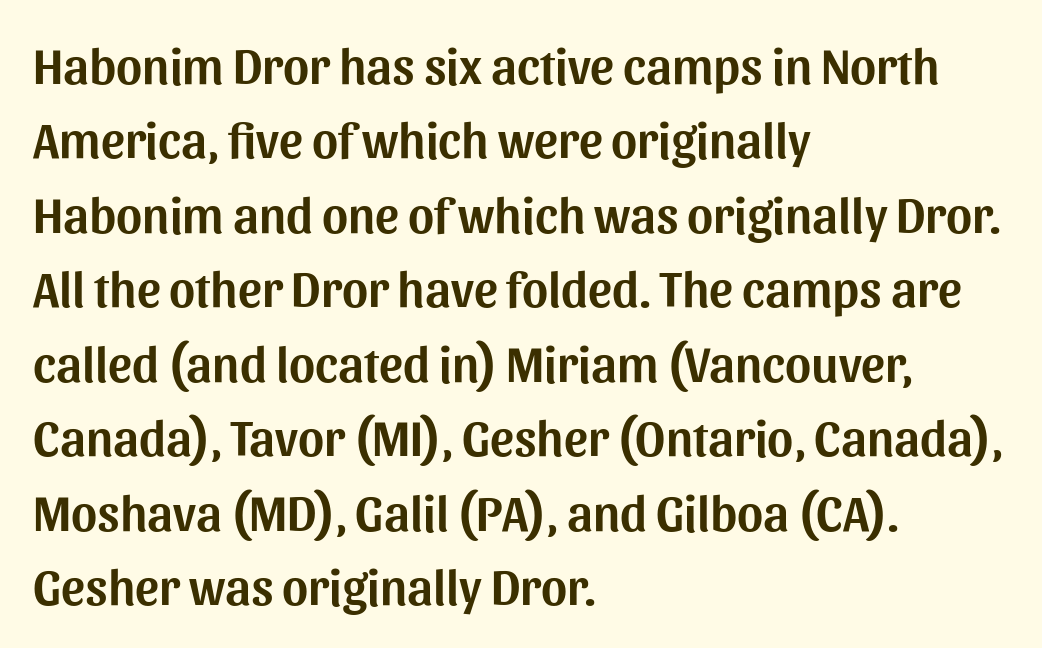
{"serif": "no", "italic": "no", "width": "normal", "stroke_contrast": "medium", "x_height": "medium", "monospaced": "no", "underline": "no", "align": "left", "line_spacing": "normal", "line_spacing_ratio": 1.49, "letter_spacing": "normal", "letter_spacing_em": 0.0, "glyph_px": 50}
